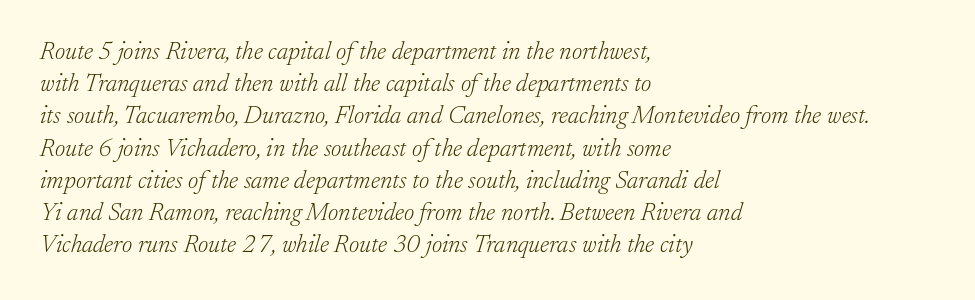
The image shows 25 px text type, italic (leaning right); set left-aligned, normal line spacing (1.29x), normal letter spacing, not underlined.
